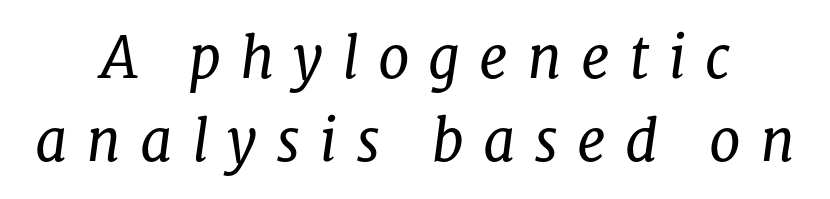
Q: Is the text bold? A: No.
Q: Is the text italic (slanted)? A: Yes, it leans right by about 8 degrees.
Q: Is the typeface a serif or a sans-serif typeface? A: Serif.
Q: Is the text underlined? A: No.
Q: How is the paragraph aligned? A: Centered.
Q: Is the spacing between letters normal or unusually wide? A: Unusually wide.
Q: Is the spacing between lines tight, normal or loose? A: Normal.
Q: Width (condensed, normal, or wide)? A: Normal.
Q: Stroke contrast? A: Low.
Q: x-height? A: Medium.
Q: Monospaced? A: No.
